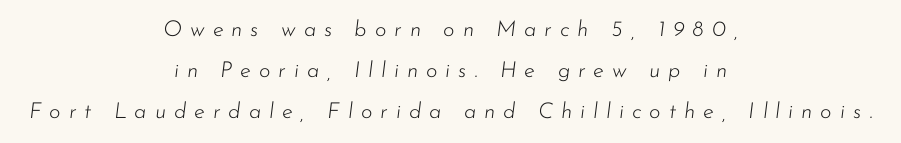
The image shows 22 px text type, italic (leaning right); set centered, line spacing 1.86x, unusually wide letter spacing (+0.36 em), not underlined.
